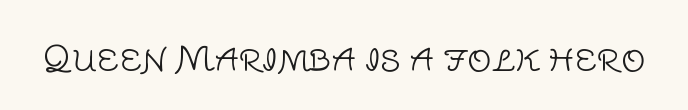
{"serif": "no", "bold": "no", "weight": "light", "width": "normal", "stroke_contrast": "low", "x_height": "large", "monospaced": "no", "underline": "no", "letter_spacing": "normal", "letter_spacing_em": 0.0, "glyph_px": 34}
